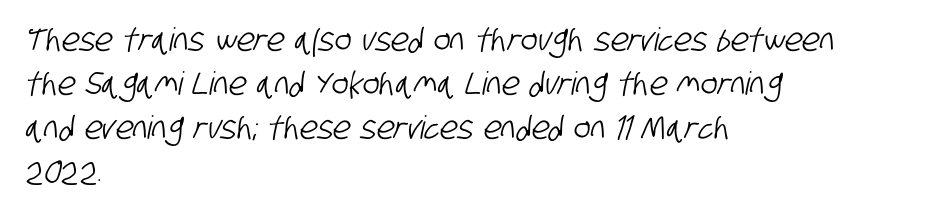
The image shows 32 px condensed sans-serif type; set left-aligned, normal line spacing (1.38x), normal letter spacing, not underlined; low stroke contrast and a large x-height.
